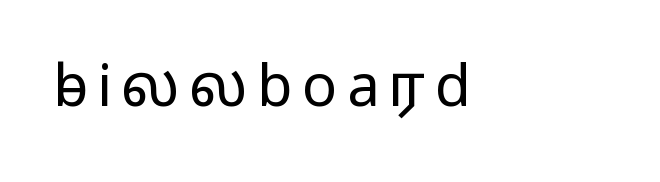
Q: Is the text bold? A: No.
Q: Is the text italic (slanted)? A: No, it is upright.
Q: Is the typeface a serif or a sans-serif typeface? A: Sans-serif.
Q: Is the text underlined? A: No.
Q: Width (condensed, normal, or wide)? A: Wide.
Q: Stroke contrast? A: Low.
Q: x-height? A: Medium.
Q: Monospaced? A: No.
